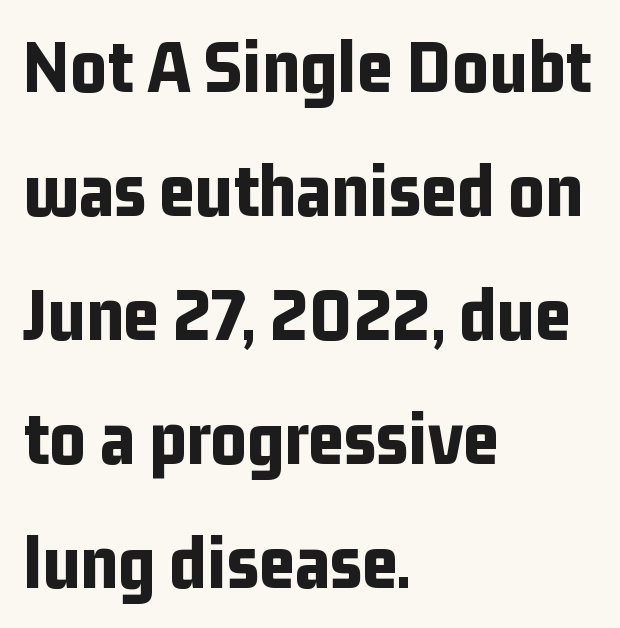
{"serif": "no", "italic": "no", "bold": "yes", "weight": "bold", "width": "condensed", "stroke_contrast": "low", "x_height": "medium", "monospaced": "no", "underline": "no", "align": "left", "line_spacing": "normal", "line_spacing_ratio": 1.59, "letter_spacing": "normal", "letter_spacing_em": 0.0, "glyph_px": 78}
